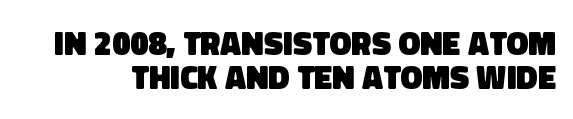
The image shows 33 px heavy sans-serif type; set tight line spacing (1.02x), normal letter spacing, not underlined; low stroke contrast and a large x-height.
